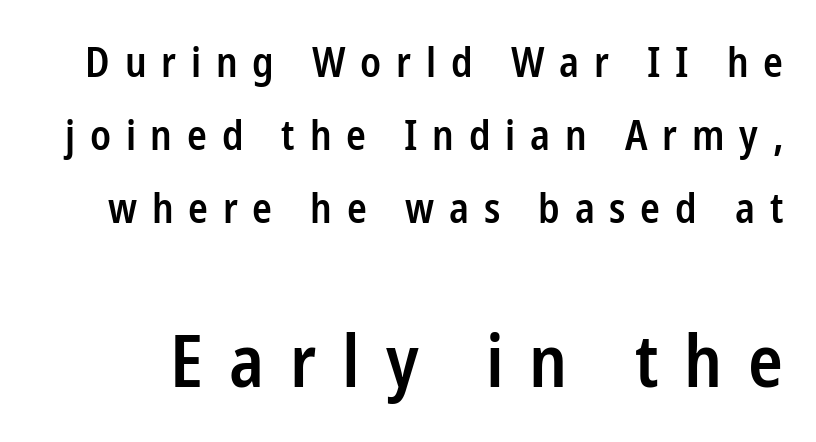
The image shows 72 px semibold, condensed sans-serif type, upright; set line spacing 1.78x, unusually wide letter spacing (+0.36 em), not underlined; the second (bottom) block is 1.76x larger; low stroke contrast and a medium x-height.
